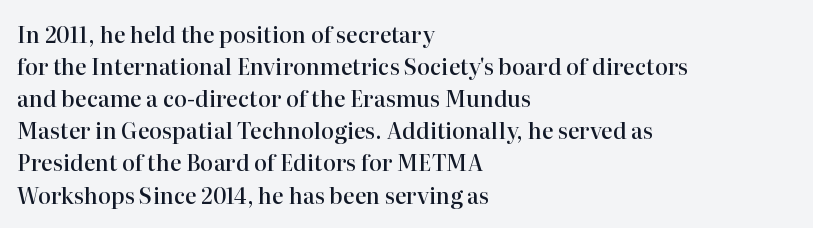
The image shows 22 px text type, upright; set left-aligned, normal line spacing (1.46x), normal letter spacing, not underlined.
